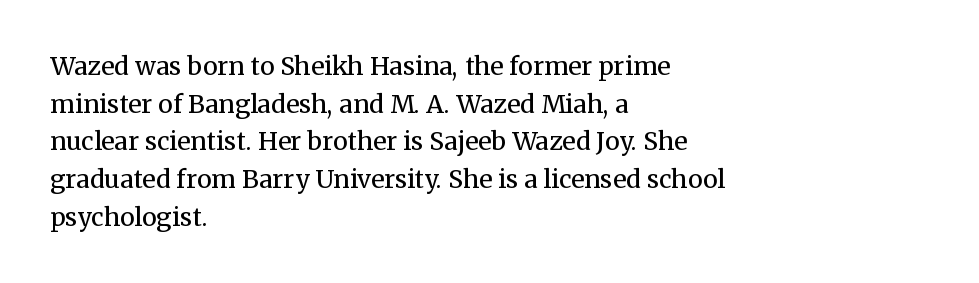
{"italic": "no", "bold": "no", "underline": "no", "align": "left", "line_spacing": "normal", "line_spacing_ratio": 1.51, "letter_spacing": "normal", "letter_spacing_em": 0.0, "glyph_px": 25}
